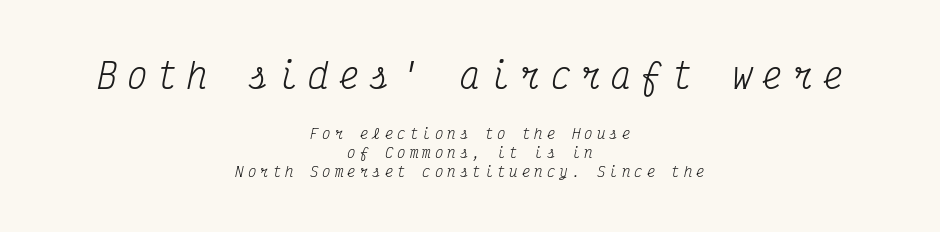
The image shows 34 px regular-weight, condensed serif type, italic (leaning right), monospaced; set centered, normal line spacing (1.33x), unusually wide letter spacing (+0.29 em), not underlined; the first (top) block is 2.43x larger; medium stroke contrast and a medium x-height.
